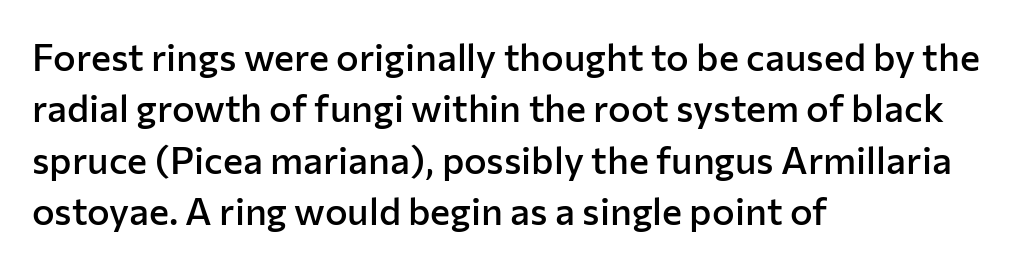
Q: Is the text bold? A: Semi-bold.
Q: Is the text italic (slanted)? A: No, it is upright.
Q: Is the typeface a serif or a sans-serif typeface? A: Sans-serif.
Q: Is the text underlined? A: No.
Q: How is the paragraph aligned? A: Left-aligned.
Q: Is the spacing between letters normal or unusually wide? A: Normal.
Q: Is the spacing between lines tight, normal or loose? A: Normal.
Q: Width (condensed, normal, or wide)? A: Normal.
Q: Stroke contrast? A: Low.
Q: x-height? A: Medium.
Q: Monospaced? A: No.
